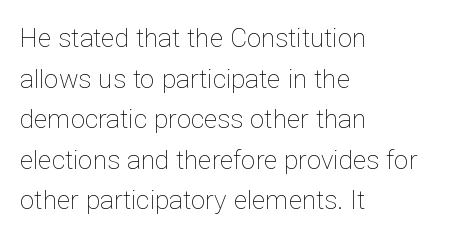
Q: Is the text bold? A: No.
Q: Is the text italic (slanted)? A: No, it is upright.
Q: Is the text underlined? A: No.
Q: How is the paragraph aligned? A: Left-aligned.
Q: Is the spacing between letters normal or unusually wide? A: Normal.
Q: Is the spacing between lines tight, normal or loose? A: Normal.
